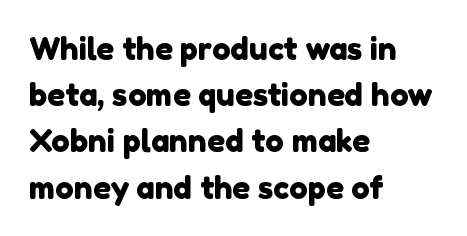
The image shows 31 px sans-serif type; set left-aligned, normal line spacing (1.49x), normal letter spacing, not underlined; a medium x-height.
